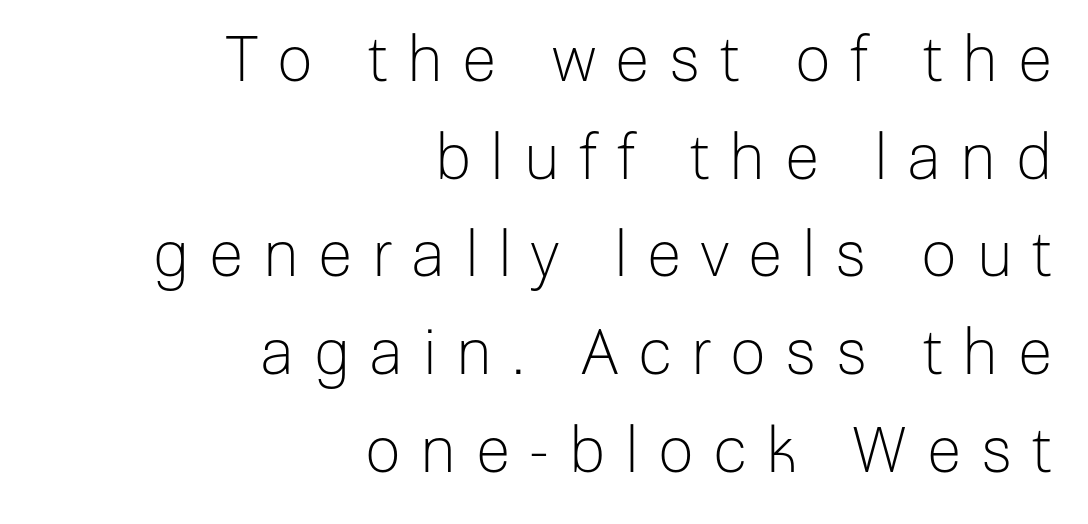
The face used here is proportionally spaced, like ordinary book or web type. Vertical strokes here are truly vertical. The string is rendered with underlining switched off. Whoever set this chose a conventional vertical rhythm.
